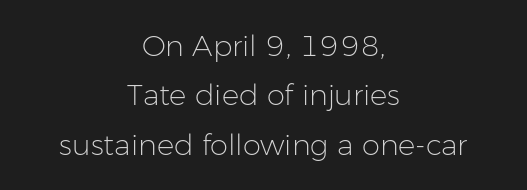
Leading matches the norm, producing a regular column. Each word holds together tightly as a unit, with standard inter-letter gaps. If you folded the block vertically in half, each line would mirror itself in length. The weight would be labelled regular, book, light, or lighter still. The strip under each line holds only bare page. Nope, no serifs anywhere on these letters.
